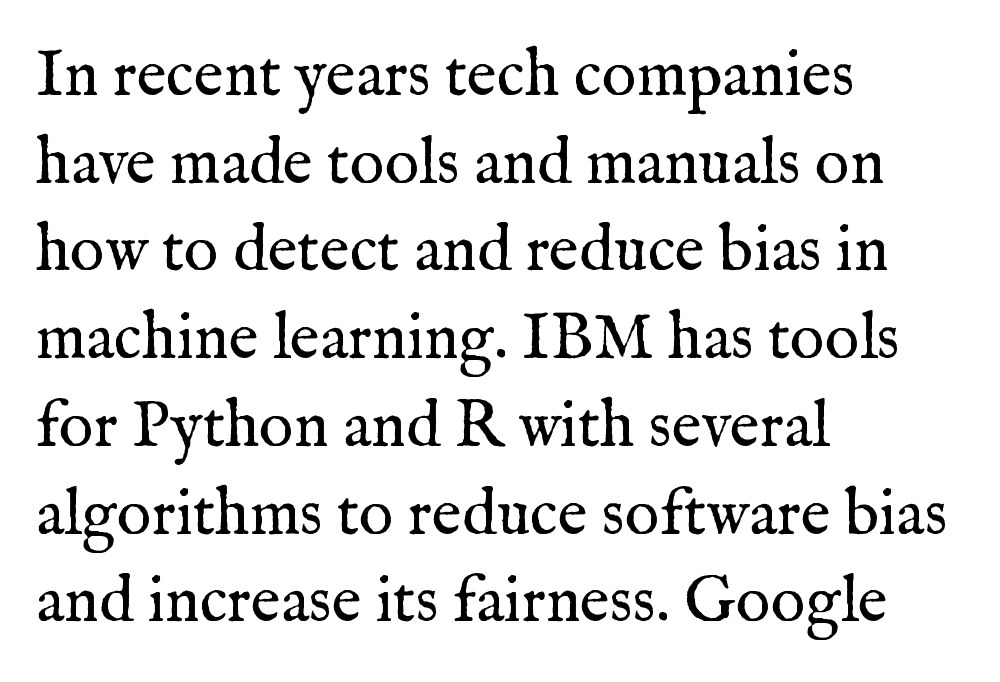
{"serif": "yes", "italic": "no", "bold": "no", "weight": "regular", "width": "normal", "stroke_contrast": "medium", "x_height": "medium", "monospaced": "no", "underline": "no", "align": "left", "line_spacing": "normal", "line_spacing_ratio": 1.35, "letter_spacing": "normal", "letter_spacing_em": 0.0, "glyph_px": 65}
